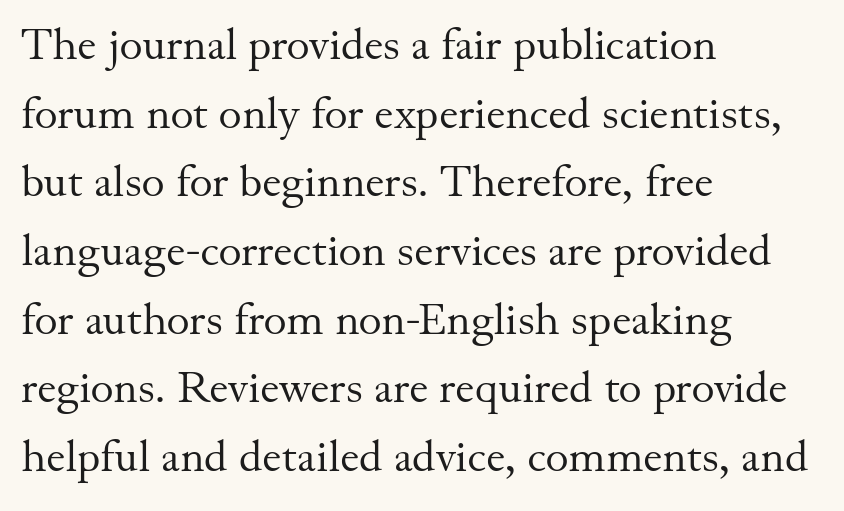
{"serif": "yes", "italic": "no", "bold": "no", "weight": "regular", "width": "normal", "stroke_contrast": "medium", "x_height": "small", "monospaced": "no", "underline": "no", "align": "left", "line_spacing": "normal", "line_spacing_ratio": 1.56, "letter_spacing": "normal", "letter_spacing_em": 0.0, "glyph_px": 44}
